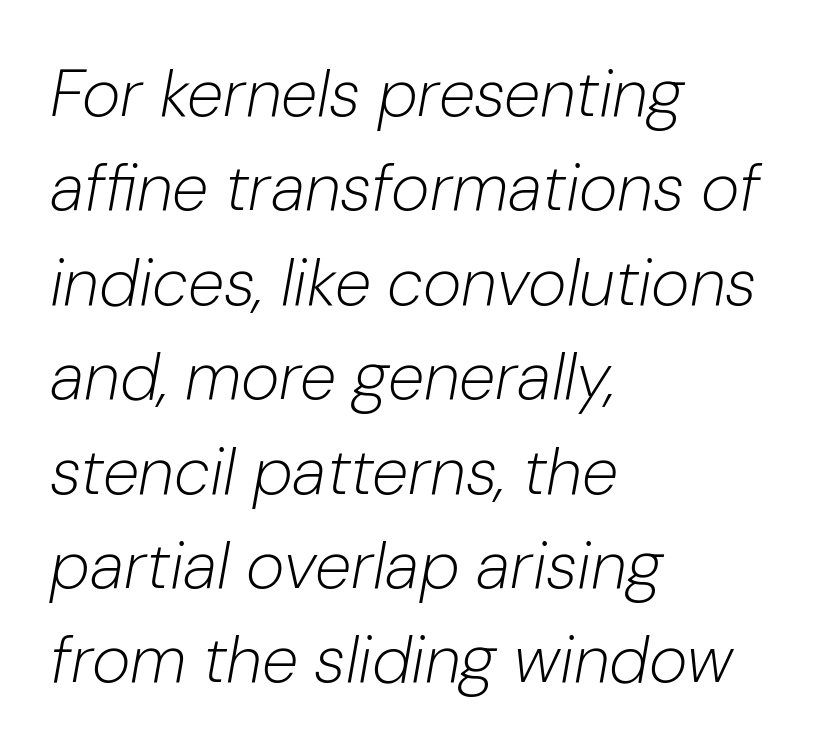
Q: Is the text bold? A: No.
Q: Is the text italic (slanted)? A: Yes, it leans right by about 10 degrees.
Q: Is the text underlined? A: No.
Q: How is the paragraph aligned? A: Left-aligned.
Q: Is the spacing between letters normal or unusually wide? A: Normal.
Q: Is the spacing between lines tight, normal or loose? A: Normal.
Q: Width (condensed, normal, or wide)? A: Normal.
Q: Stroke contrast? A: Low.
Q: x-height? A: Medium.
Q: Monospaced? A: No.
